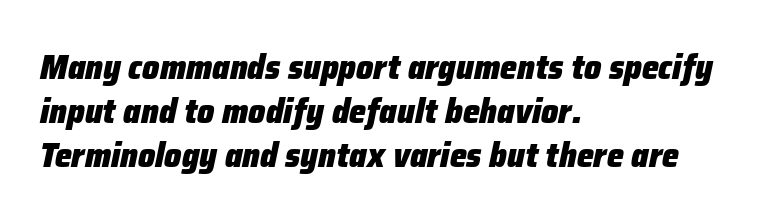
Q: Is the text bold? A: Yes.
Q: Is the text italic (slanted)? A: Yes, it leans right by about 12 degrees.
Q: Is the text underlined? A: No.
Q: How is the paragraph aligned? A: Left-aligned.
Q: Is the spacing between letters normal or unusually wide? A: Normal.
Q: Is the spacing between lines tight, normal or loose? A: Normal.
Q: Width (condensed, normal, or wide)? A: Normal.
Q: Stroke contrast? A: Low.
Q: x-height? A: Medium.
Q: Monospaced? A: No.
